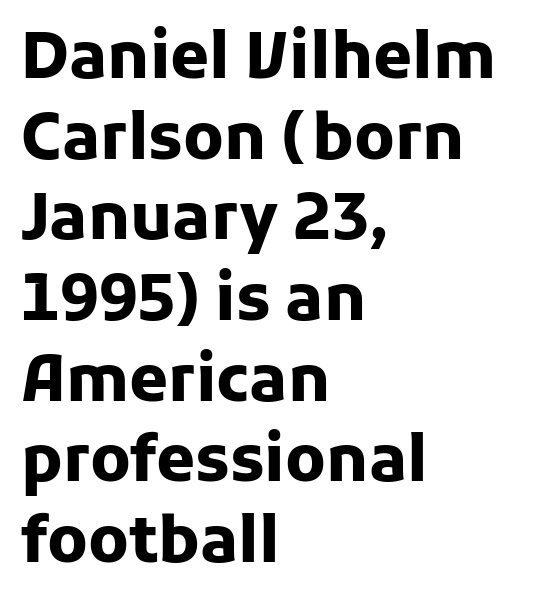
Q: Is the text bold? A: Yes.
Q: Is the text italic (slanted)? A: No, it is upright.
Q: Is the typeface a serif or a sans-serif typeface? A: Sans-serif.
Q: Is the text underlined? A: No.
Q: How is the paragraph aligned? A: Left-aligned.
Q: Is the spacing between letters normal or unusually wide? A: Normal.
Q: Is the spacing between lines tight, normal or loose? A: Normal.
Q: Width (condensed, normal, or wide)? A: Normal.
Q: Stroke contrast? A: Low.
Q: x-height? A: Medium.
Q: Monospaced? A: No.
